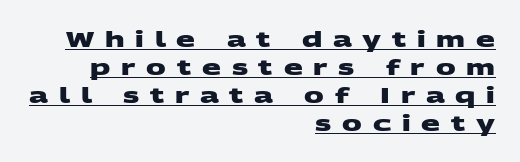
The image shows 22 px bold type; set right-aligned, normal line spacing (1.28x), unusually wide letter spacing (+0.49 em), underlined.
